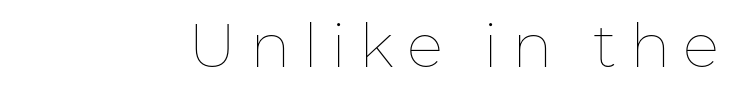
{"italic": "no", "bold": "no", "weight": "thin", "width": "normal", "stroke_contrast": "low", "x_height": "medium", "monospaced": "no", "underline": "no", "letter_spacing": "wide", "letter_spacing_em": 0.21, "glyph_px": 61}
